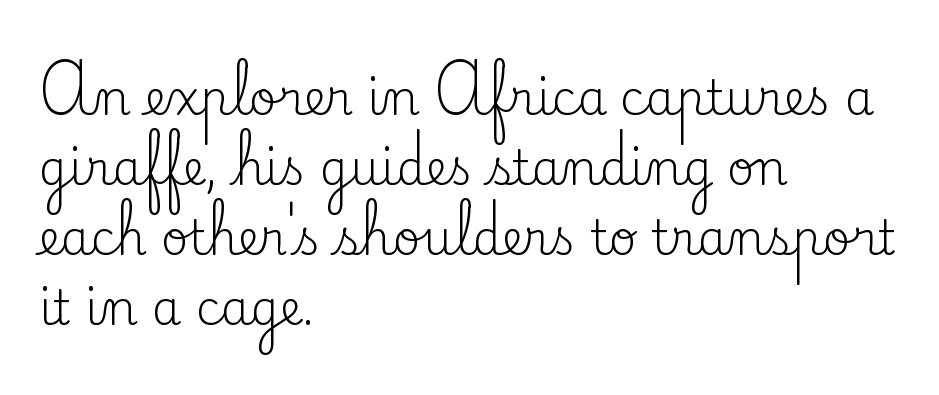
The image shows 47 px regular-weight type, upright; set left-aligned, normal line spacing (1.49x), normal letter spacing, not underlined; low stroke contrast and a small x-height.
